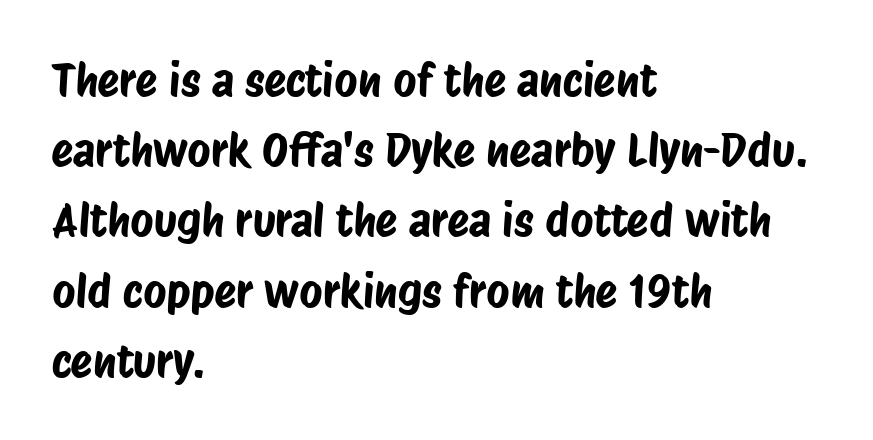
{"serif": "no", "width": "condensed", "stroke_contrast": "low", "x_height": "large", "monospaced": "no", "underline": "no", "align": "left", "line_spacing": "normal", "line_spacing_ratio": 1.56, "letter_spacing": "normal", "letter_spacing_em": 0.0, "glyph_px": 45}
